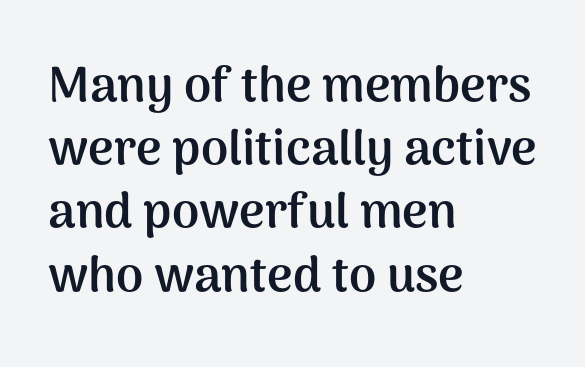
The string is rendered with underlining switched off. Here the glyphs are tracked normally, forming tight word shapes. These lines carry a lot of weight — the face is fully bold. These lines were composed using upright roman letters. Vertical spacing — default. Every row of glyphs begins at an identical x-position on the left.
